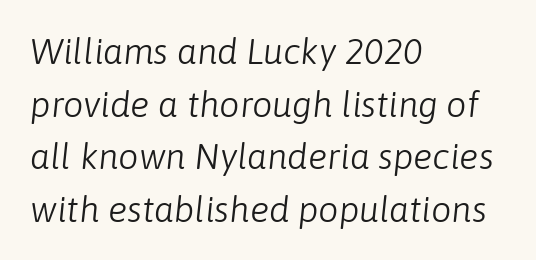
Observe the ordinary spacing: letters are neighbours, not strangers. The rag falls on the right side of this text block. Think of a printed novel: that variable character pitch is what you see here. Nothing heavy about these letters — not bold at all. The whole block is typeset with a tilt.
